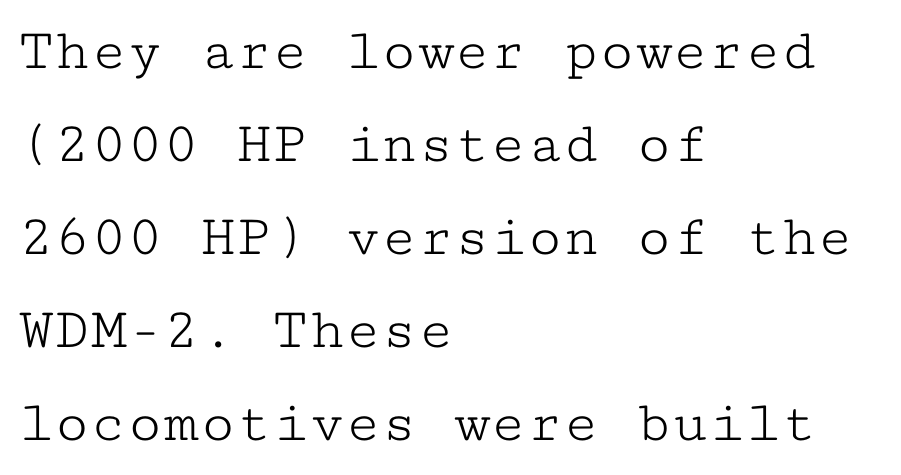
The image shows 60 px light, wide serif type, upright, monospaced; set left-aligned, normal line spacing (1.55x), normal letter spacing, not underlined; low stroke contrast and a medium x-height.
